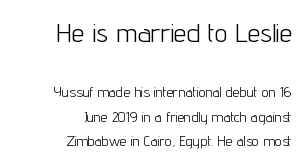
Q: Is the text bold? A: No.
Q: Is the text italic (slanted)? A: No, it is upright.
Q: Is the text underlined? A: No.
Q: How is the paragraph aligned? A: Right-aligned.
Q: Is the spacing between letters normal or unusually wide? A: Normal.
Q: Which block of text is set in a larger size, the first (top) or the second (bottom)? A: The first (top) one.
